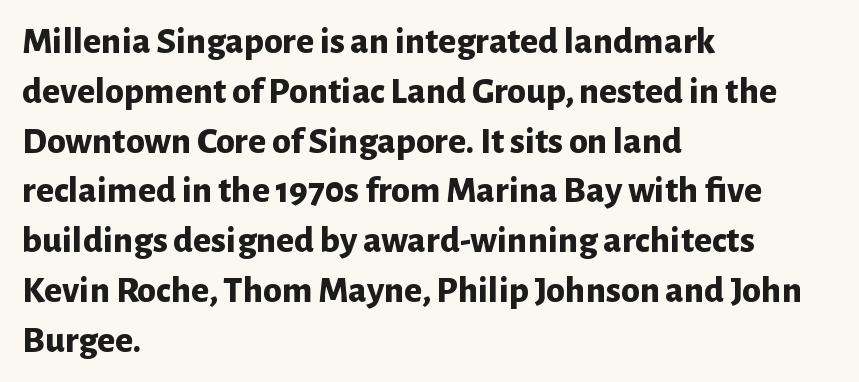
The designer left line spacing at the default. Compared with typical body copy, the letter spacing here is the same. Notice how the passage keeps a crisp vertical edge on the left only. Typesetter's note: full bold, strokes at maximum text heaviness. These lines are rendered in a variable-pitch font. The font's upright variant was chosen for this text.
